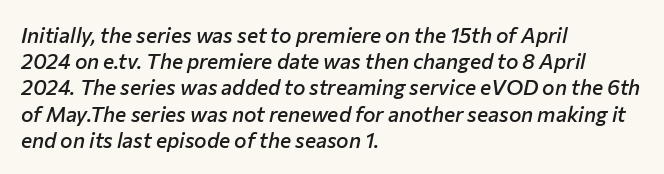
Q: Is the text bold? A: Semi-bold.
Q: Is the text italic (slanted)? A: Yes, it leans right by about 12 degrees.
Q: Is the text underlined? A: No.
Q: How is the paragraph aligned? A: Left-aligned.
Q: Is the spacing between letters normal or unusually wide? A: Normal.
Q: Is the spacing between lines tight, normal or loose? A: Normal.
